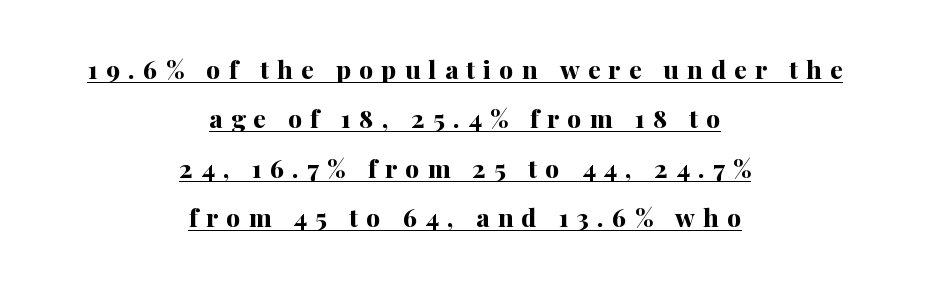
The leading is generous, giving the passage an open texture. In CSS terms this would be text-align: center. Italic: no, the glyphs are upright roman. Strong, thick strokes mark this as bold type.
